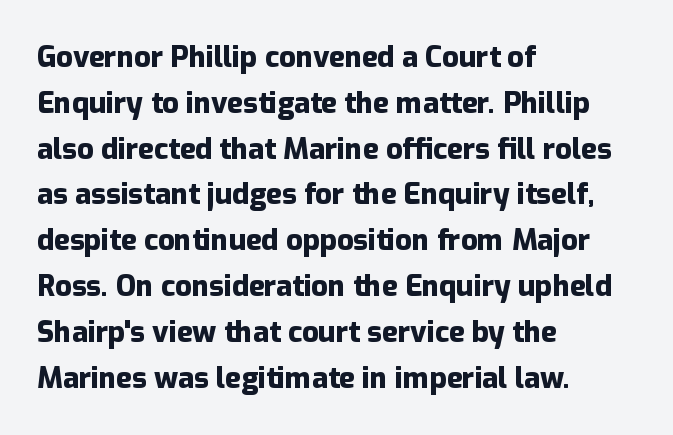
Q: Is the text bold? A: Yes.
Q: Is the text italic (slanted)? A: No, it is upright.
Q: Is the typeface a serif or a sans-serif typeface? A: Sans-serif.
Q: Is the text underlined? A: No.
Q: How is the paragraph aligned? A: Left-aligned.
Q: Is the spacing between letters normal or unusually wide? A: Normal.
Q: Is the spacing between lines tight, normal or loose? A: Normal.
Q: Width (condensed, normal, or wide)? A: Normal.
Q: Stroke contrast? A: Low.
Q: x-height? A: Medium.
Q: Monospaced? A: No.
